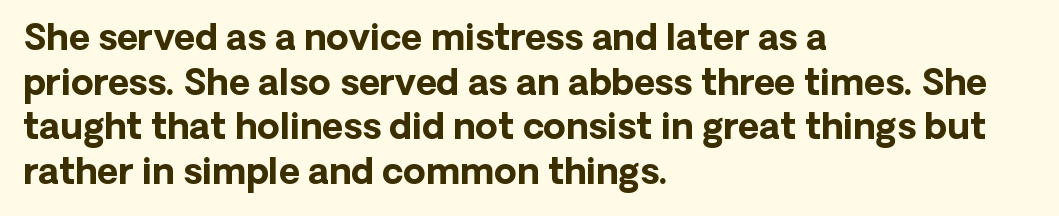
This sample uses plain, unmodified letter spacing. Horizontal alignment here is leftward, the default for most running prose. Varying glyph widths throughout — classic text-font behaviour. The gap between lines stays unmarked. Tall strokes in this sample are plumb rather than angled.
